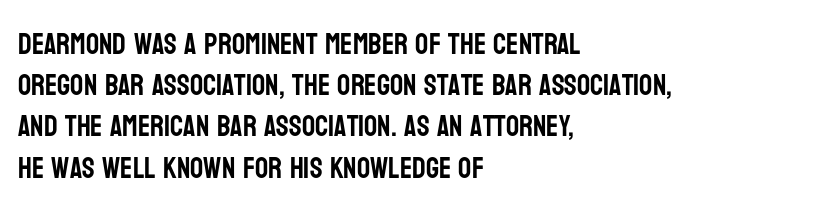
Q: Is the text italic (slanted)? A: No, it is upright.
Q: Is the typeface a serif or a sans-serif typeface? A: Sans-serif.
Q: Is the text underlined? A: No.
Q: How is the paragraph aligned? A: Left-aligned.
Q: Is the spacing between letters normal or unusually wide? A: Normal.
Q: Is the spacing between lines tight, normal or loose? A: Normal.
Q: Width (condensed, normal, or wide)? A: Condensed.
Q: Stroke contrast? A: Low.
Q: x-height? A: Large.
Q: Monospaced? A: No.
